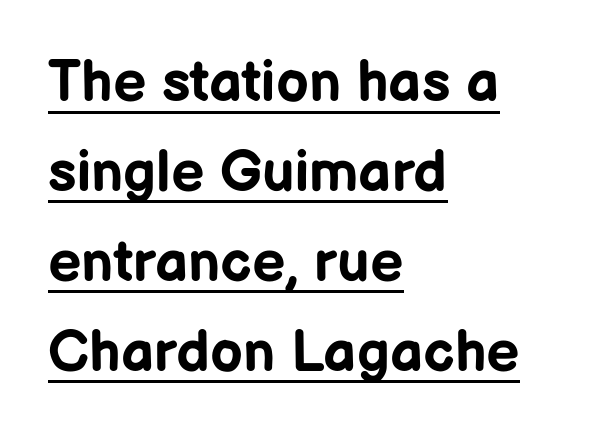
Here the designer chose a conventional face with non-uniform glyph widths. These characters rest on top of a visible drawn line. The font family rendered here belongs to the sans-serif group. A typesetter would call this leading conventional body-copy spacing. It's the straight-up-and-down kind of type.
